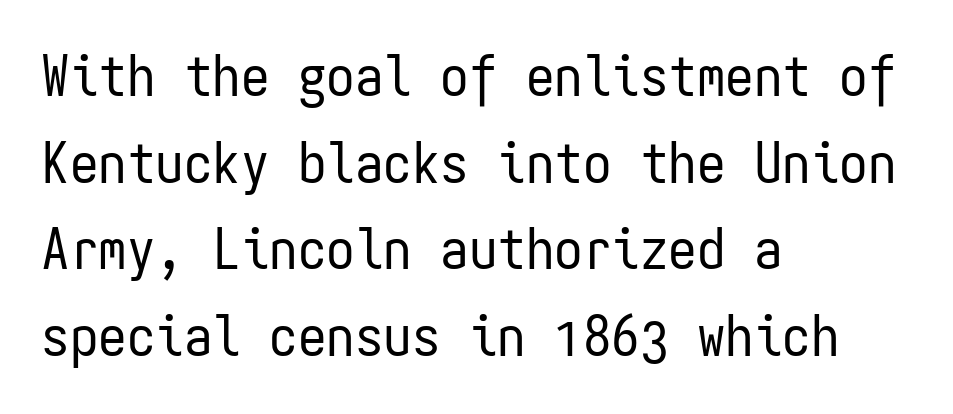
Each stroke keeps to a modest, everyday thickness or less. Each letter's strokes conclude bluntly, with no projecting serifs. This sample keeps an unexceptional amount of space between lines. The face used here is rendered with its standard letterfit. Descenders hang freely into open space. The setting favours the left margin, as ordinary paragraphs usually do.
